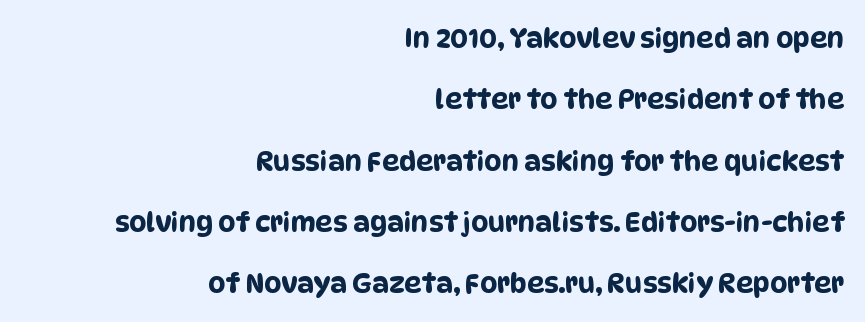
Q: Is the text underlined? A: No.
Q: How is the paragraph aligned? A: Right-aligned.
Q: Is the spacing between letters normal or unusually wide? A: Normal.
Q: Is the spacing between lines tight, normal or loose? A: Loose.
